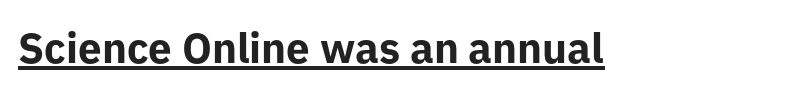
The image shows 42 px bold sans-serif type, upright; set normal letter spacing, underlined; low stroke contrast and a medium x-height.
